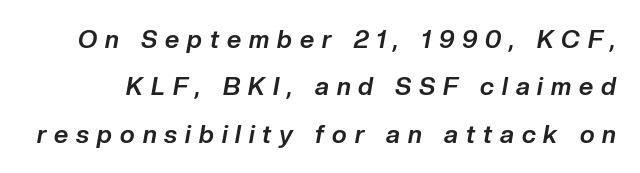
The image shows 25 px bold type, italic (leaning right); set loose line spacing (1.9x), unusually wide letter spacing (+0.32 em), not underlined.
